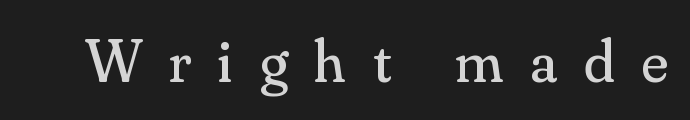
Tracking value appears strongly positive — letters spread wide. Each letter keeps its own natural width here, so spacing adapts to shape. Designer's note — italics off, roman on. Think standard paragraph weight, or any step lighter than that.
